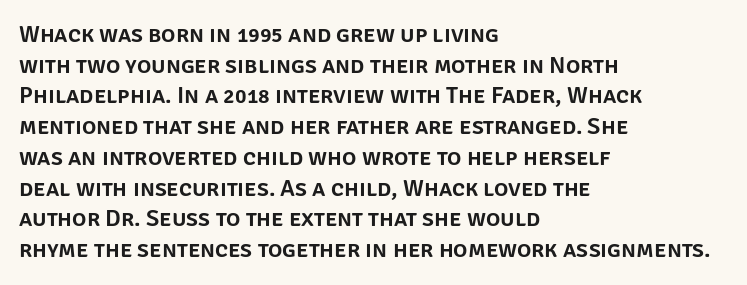
These lines stack with their left ends in a neat column. This sample uses plain, unmodified letter spacing. Rows of type keep a routine distance in the vertical direction. The glyphs are unaccompanied by any horizontal stroke below them. Vertical strokes here are truly vertical.
